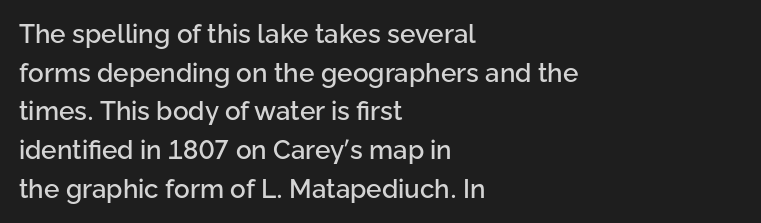
Q: Is the text italic (slanted)? A: No, it is upright.
Q: Is the text underlined? A: No.
Q: How is the paragraph aligned? A: Left-aligned.
Q: Is the spacing between letters normal or unusually wide? A: Normal.
Q: Is the spacing between lines tight, normal or loose? A: Normal.
